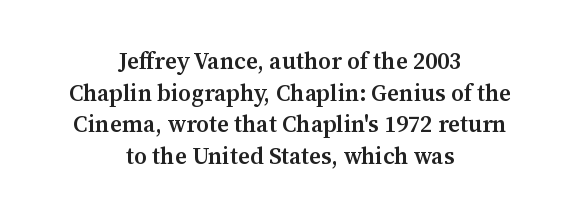
Q: Is the text bold? A: Semi-bold.
Q: Is the text italic (slanted)? A: No, it is upright.
Q: Is the text underlined? A: No.
Q: How is the paragraph aligned? A: Centered.
Q: Is the spacing between letters normal or unusually wide? A: Normal.
Q: Is the spacing between lines tight, normal or loose? A: Normal.
